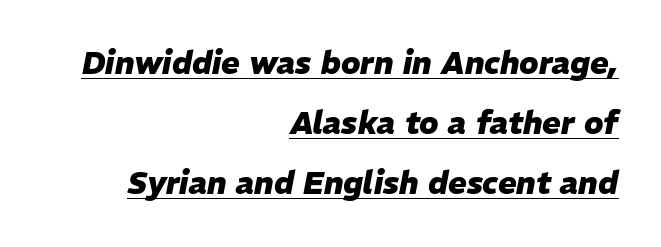
The setting favours the right margin, as signatures and pull-quotes sometimes do. Set as a true bold cut, around the 700 mark. The whole block is typeset with a tilt. Spacing verdict: proportional, widths tailored to each character.
